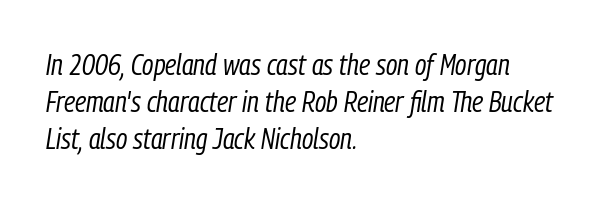
{"italic": "yes", "lean": "right", "slant_degrees": 9, "bold": "no", "weight": "regular", "width": "condensed", "stroke_contrast": "low", "x_height": "medium", "monospaced": "no", "underline": "no", "align": "left", "line_spacing": "normal", "line_spacing_ratio": 1.28, "letter_spacing": "normal", "letter_spacing_em": 0.0, "glyph_px": 29}
